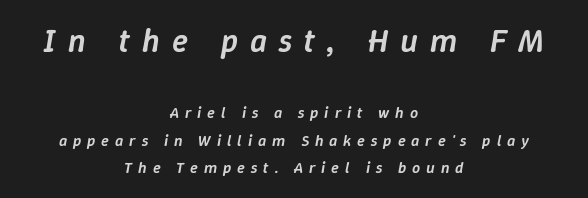
{"italic": "yes", "lean": "right", "slant_degrees": 9, "bold": "semi", "weight": "semibold", "width": "normal", "stroke_contrast": "low", "x_height": "medium", "monospaced": "no", "underline": "no", "align": "center", "line_spacing_ratio": 1.72, "letter_spacing": "wide", "letter_spacing_em": 0.37, "larger_block": "first", "size_ratio": 2.06, "glyph_px": 33}
